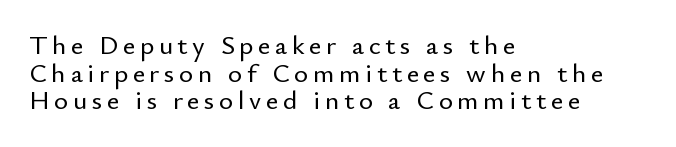
Q: Is the text italic (slanted)? A: No, it is upright.
Q: Is the text underlined? A: No.
Q: How is the paragraph aligned? A: Left-aligned.
Q: Is the spacing between lines tight, normal or loose? A: Tight.
